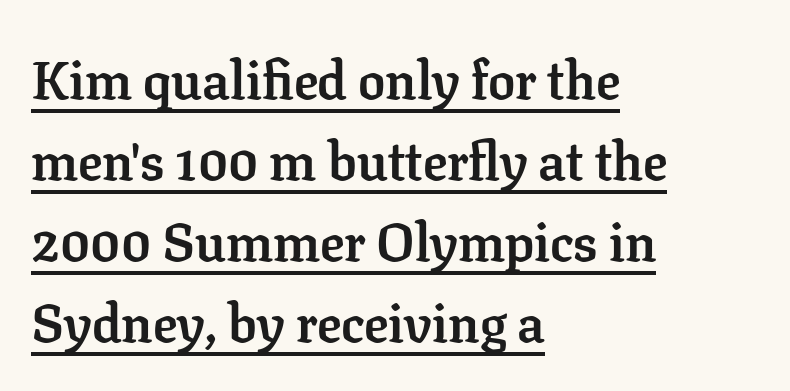
Q: Is the text bold? A: Yes.
Q: Is the text italic (slanted)? A: No, it is upright.
Q: Is the typeface a serif or a sans-serif typeface? A: Serif.
Q: Is the text underlined? A: Yes.
Q: How is the paragraph aligned? A: Left-aligned.
Q: Is the spacing between letters normal or unusually wide? A: Normal.
Q: Is the spacing between lines tight, normal or loose? A: Normal.
Q: Width (condensed, normal, or wide)? A: Normal.
Q: Stroke contrast? A: Low.
Q: x-height? A: Medium.
Q: Monospaced? A: No.
